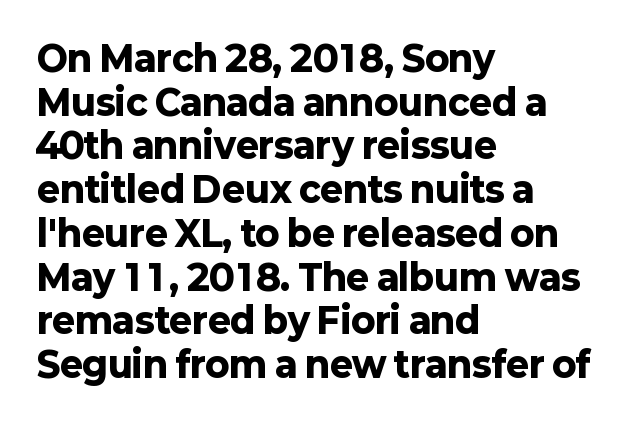
Character widths vary here, with narrow letters taking less room than wide ones. Typographic density is high because the face is bold. A classic flush-left, rag-right setting is used for this passage. The strip under each line holds only bare page. The type family on display is of the sans-serif kind.
